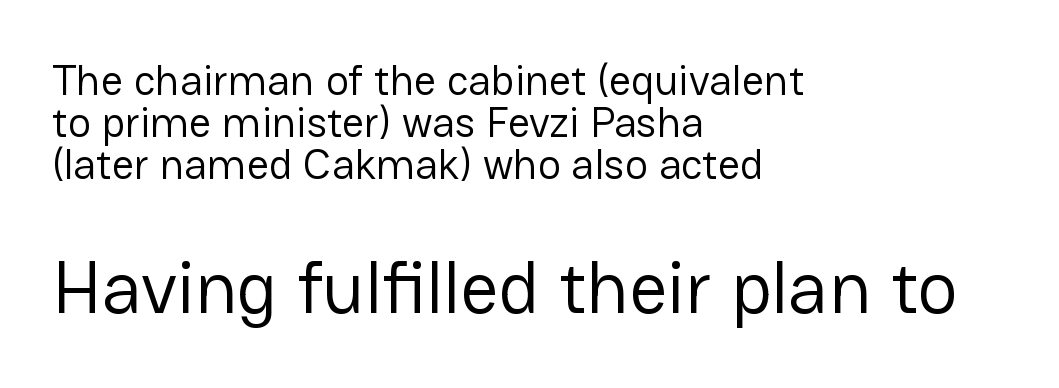
A typesetter would call this leading minimal, almost set solid. The typesetting does not lean heavy: it is not bold. The paragraph has a hard left edge and a soft right edge. The words here are not underlined.
